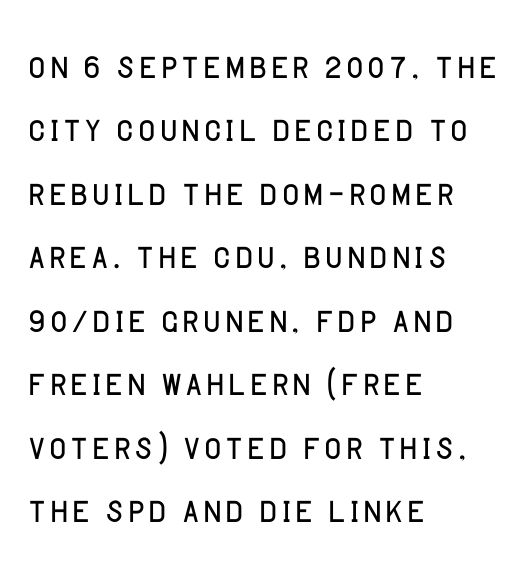
{"serif": "no", "italic": "no", "bold": "no", "weight": "light", "width": "normal", "stroke_contrast": "low", "x_height": "large", "monospaced": "no", "underline": "no", "align": "left", "line_spacing": "normal", "line_spacing_ratio": 1.35, "letter_spacing": "normal", "letter_spacing_em": 0.0, "glyph_px": 47}
